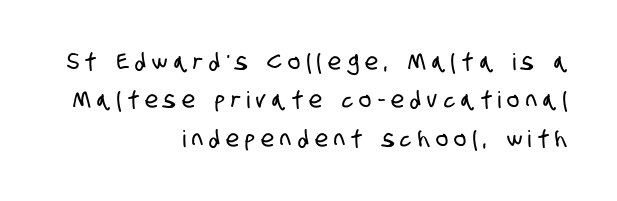
Here the glyphs are tracked loosely, breaking word shapes into spaced letters. Bare-footed words on every line. The text block is weighted toward the right margin, trailing off unevenly leftward. These lines sit exactly where default settings would place them.
